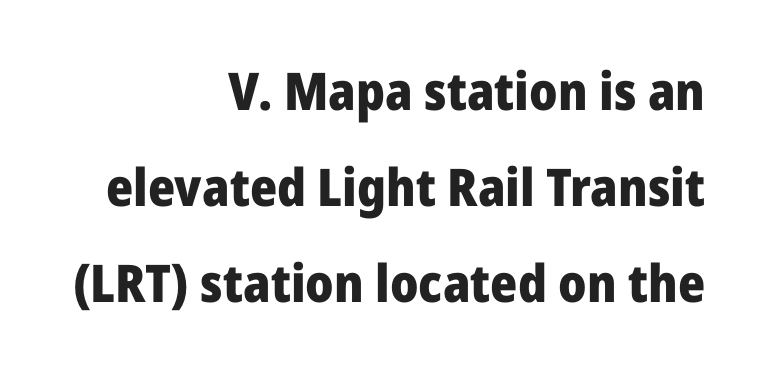
Q: Is the text bold? A: Yes.
Q: Is the text italic (slanted)? A: No, it is upright.
Q: Is the typeface a serif or a sans-serif typeface? A: Sans-serif.
Q: Is the text underlined? A: No.
Q: How is the paragraph aligned? A: Right-aligned.
Q: Is the spacing between letters normal or unusually wide? A: Normal.
Q: Width (condensed, normal, or wide)? A: Normal.
Q: Stroke contrast? A: Low.
Q: x-height? A: Medium.
Q: Monospaced? A: No.
